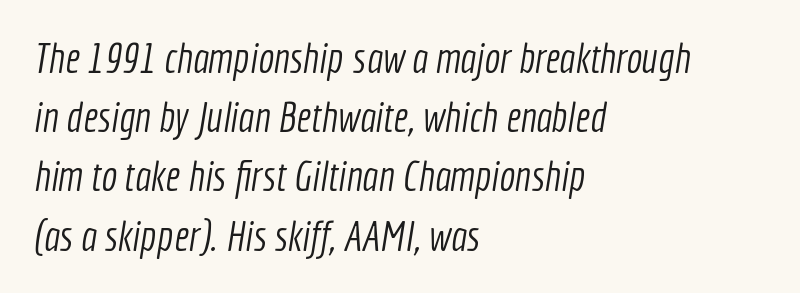
The image shows 42 px light, condensed sans-serif type; set left-aligned, normal line spacing (1.41x), normal letter spacing, not underlined; a medium x-height.
